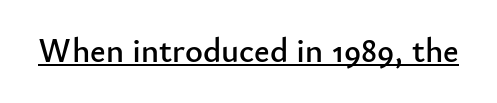
{"serif": "no", "italic": "no", "width": "normal", "stroke_contrast": "low", "x_height": "small", "monospaced": "no", "underline": "yes", "letter_spacing": "normal", "letter_spacing_em": 0.0, "glyph_px": 34}
